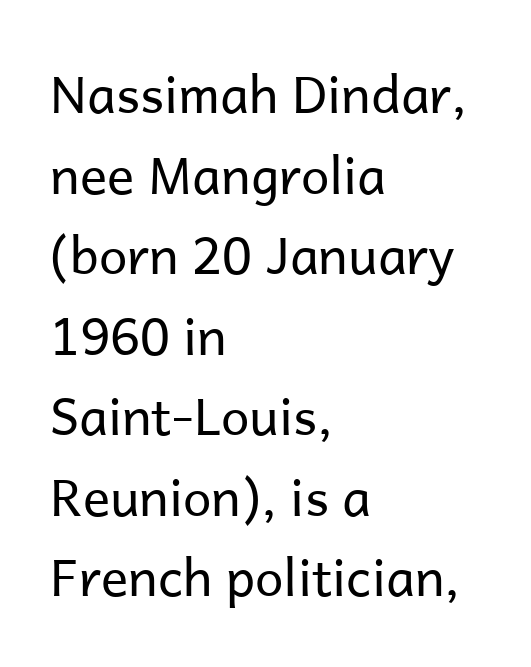
{"serif": "no", "italic": "no", "bold": "no", "weight": "regular", "width": "normal", "stroke_contrast": "low", "x_height": "medium", "monospaced": "no", "underline": "no", "align": "left", "line_spacing": "normal", "line_spacing_ratio": 1.58, "letter_spacing": "normal", "letter_spacing_em": 0.0, "glyph_px": 51}
